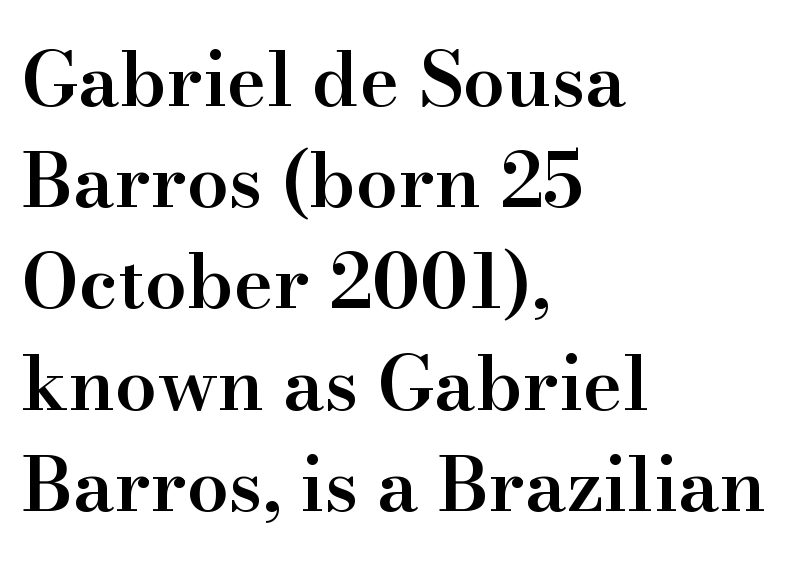
A typesetter would label this face a serif. Tall strokes in this sample are plumb rather than angled. Which margin do the lines hug? The left one — the right edge is uneven. The passage shown is typed in a proportional face where columns would drift.
